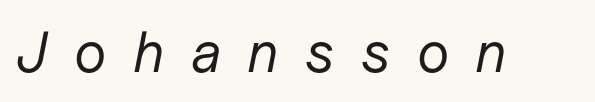
Q: Is the text bold? A: No.
Q: Is the text italic (slanted)? A: Yes, it leans right by about 11 degrees.
Q: Is the text underlined? A: No.
Q: Is the spacing between letters normal or unusually wide? A: Unusually wide.
Q: Width (condensed, normal, or wide)? A: Normal.
Q: Stroke contrast? A: Low.
Q: x-height? A: Medium.
Q: Monospaced? A: No.
